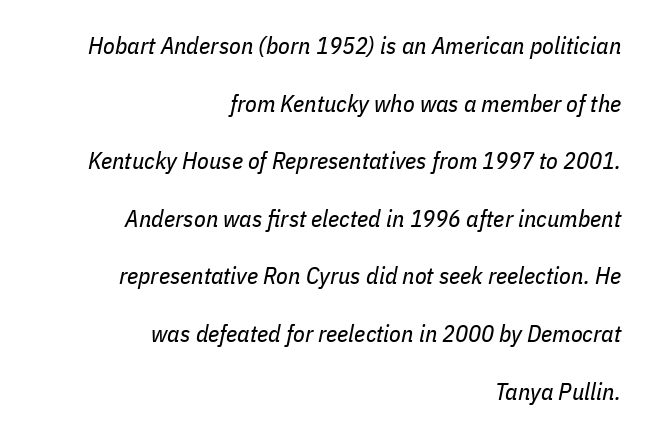
Q: Is the text bold? A: No.
Q: Is the text italic (slanted)? A: Yes, it leans right by about 11 degrees.
Q: Is the text underlined? A: No.
Q: How is the paragraph aligned? A: Right-aligned.
Q: Is the spacing between letters normal or unusually wide? A: Normal.
Q: Is the spacing between lines tight, normal or loose? A: Loose.
